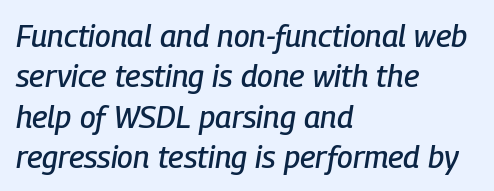
Q: Is the text italic (slanted)? A: Yes, it leans right by about 9 degrees.
Q: Is the text underlined? A: No.
Q: How is the paragraph aligned? A: Left-aligned.
Q: Is the spacing between letters normal or unusually wide? A: Normal.
Q: Is the spacing between lines tight, normal or loose? A: Normal.
Q: Width (condensed, normal, or wide)? A: Condensed.
Q: Stroke contrast? A: Low.
Q: x-height? A: Medium.
Q: Monospaced? A: No.
